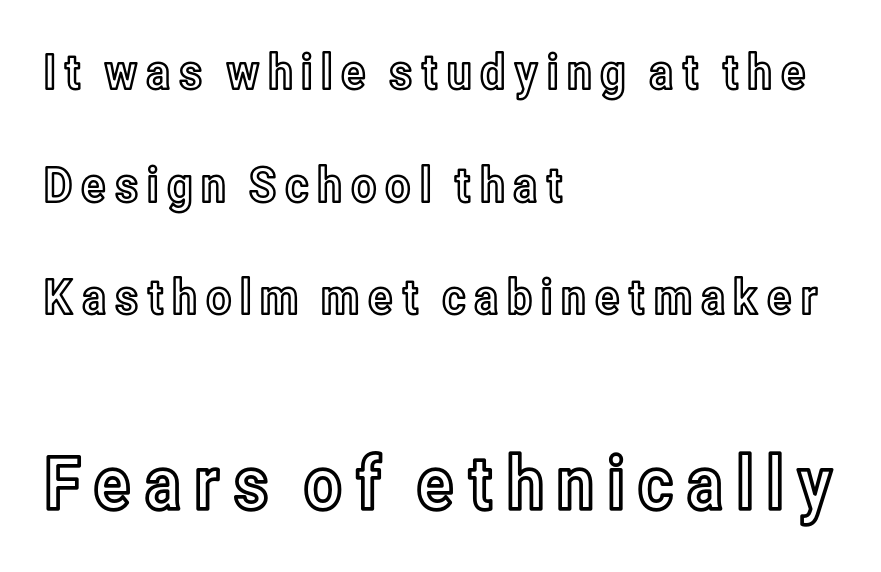
The image shows 74 px condensed type, upright; set left-aligned, loose line spacing (2.3x), not underlined; the second (bottom) block is 1.51x larger; a medium x-height.
